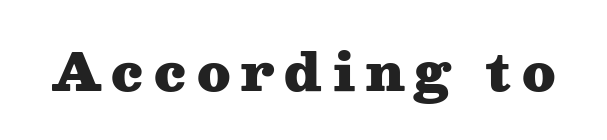
{"serif": "yes", "italic": "no", "bold": "yes", "weight": "heavy", "width": "wide", "stroke_contrast": "medium", "x_height": "medium", "monospaced": "no", "underline": "no", "glyph_px": 52}
